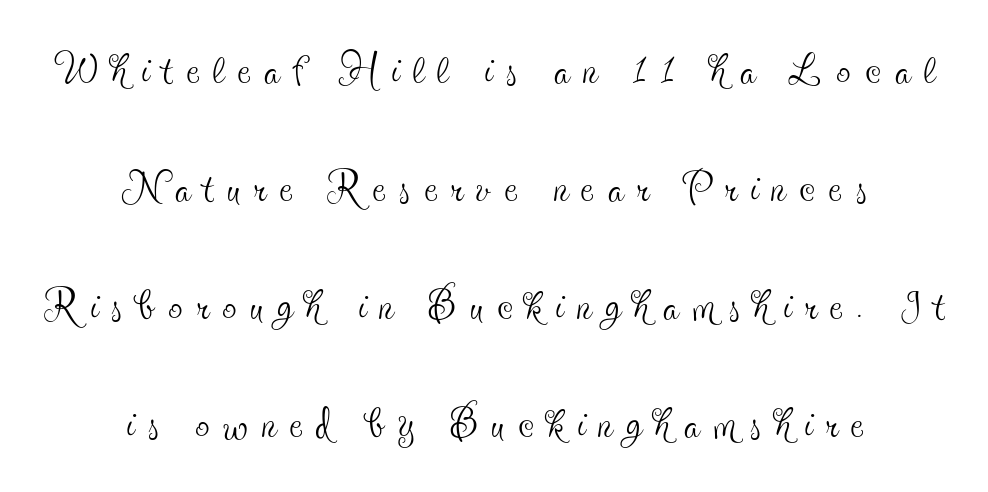
{"serif": "yes", "bold": "no", "weight": "thin", "width": "condensed", "x_height": "small", "monospaced": "no", "underline": "no", "align": "center", "line_spacing": "loose", "line_spacing_ratio": 2.07, "letter_spacing": "wide", "letter_spacing_em": 0.24, "glyph_px": 57}
